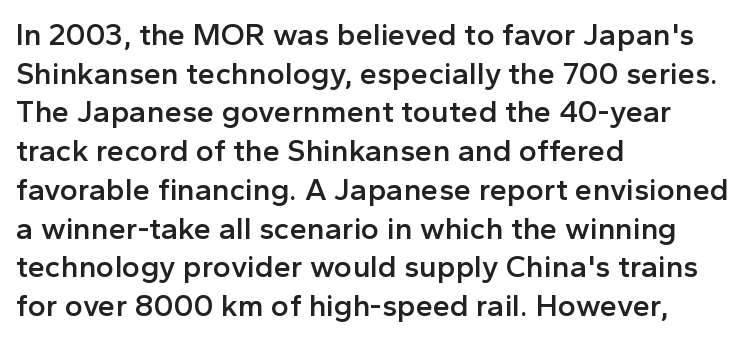
Q: Is the text bold? A: Semi-bold.
Q: Is the text italic (slanted)? A: No, it is upright.
Q: Is the typeface a serif or a sans-serif typeface? A: Sans-serif.
Q: Is the text underlined? A: No.
Q: How is the paragraph aligned? A: Left-aligned.
Q: Is the spacing between letters normal or unusually wide? A: Normal.
Q: Is the spacing between lines tight, normal or loose? A: Normal.
Q: Width (condensed, normal, or wide)? A: Normal.
Q: x-height? A: Medium.
Q: Monospaced? A: No.
